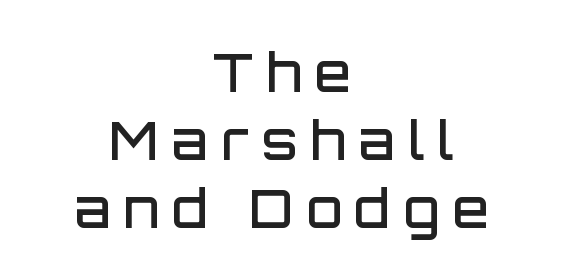
The image shows 53 px semibold sans-serif type, upright; set centered, normal line spacing (1.28x), unusually wide letter spacing (+0.24 em), not underlined; low stroke contrast and a large x-height.
